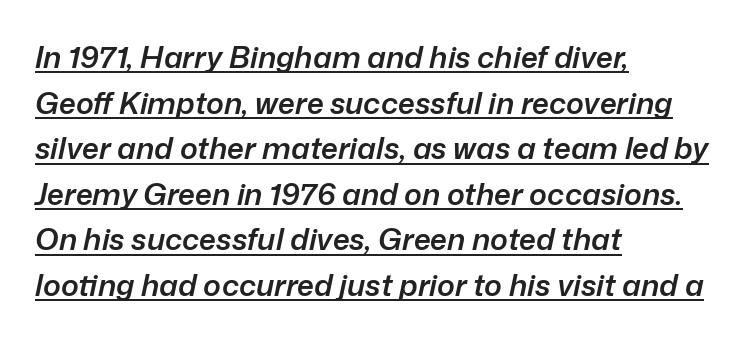
{"italic": "yes", "lean": "right", "slant_degrees": 12, "bold": "semi", "weight": "semibold", "width": "normal", "stroke_contrast": "low", "x_height": "medium", "monospaced": "no", "underline": "yes", "align": "left", "line_spacing": "normal", "line_spacing_ratio": 1.52, "letter_spacing": "normal", "letter_spacing_em": 0.0, "glyph_px": 30}
